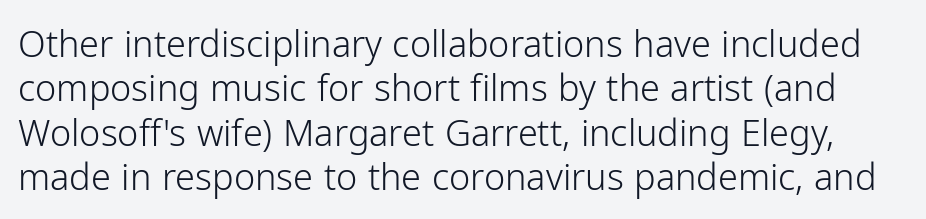
{"serif": "no", "italic": "no", "bold": "no", "weight": "light", "width": "normal", "stroke_contrast": "low", "x_height": "medium", "monospaced": "no", "underline": "no", "line_spacing_ratio": 1.23, "letter_spacing": "normal", "letter_spacing_em": 0.0, "glyph_px": 36}
